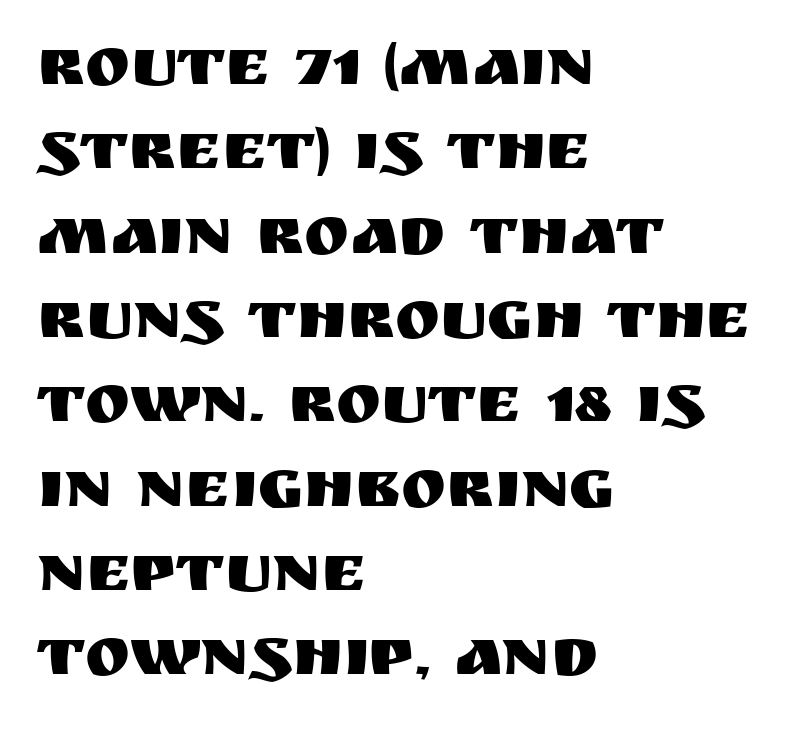
Q: Is the text italic (slanted)? A: No, it is upright.
Q: Is the typeface a serif or a sans-serif typeface? A: Sans-serif.
Q: Is the text underlined? A: No.
Q: How is the paragraph aligned? A: Left-aligned.
Q: Is the spacing between letters normal or unusually wide? A: Normal.
Q: Width (condensed, normal, or wide)? A: Normal.
Q: Stroke contrast? A: Medium.
Q: x-height? A: Large.
Q: Monospaced? A: No.
